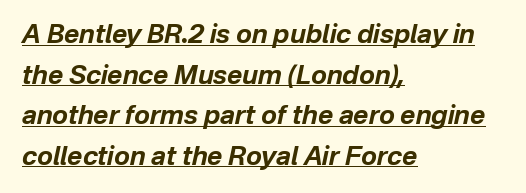
The image shows 26 px bold type, italic (leaning right); set left-aligned, normal line spacing (1.56x), normal letter spacing, underlined.
